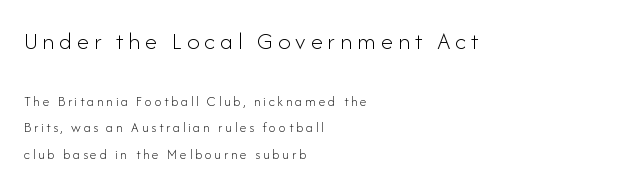
Q: Is the text bold? A: No.
Q: Is the text italic (slanted)? A: No, it is upright.
Q: Is the text underlined? A: No.
Q: How is the paragraph aligned? A: Left-aligned.
Q: Is the spacing between lines tight, normal or loose? A: Loose.
Q: Which block of text is set in a larger size, the first (top) or the second (bottom)? A: The first (top) one.
